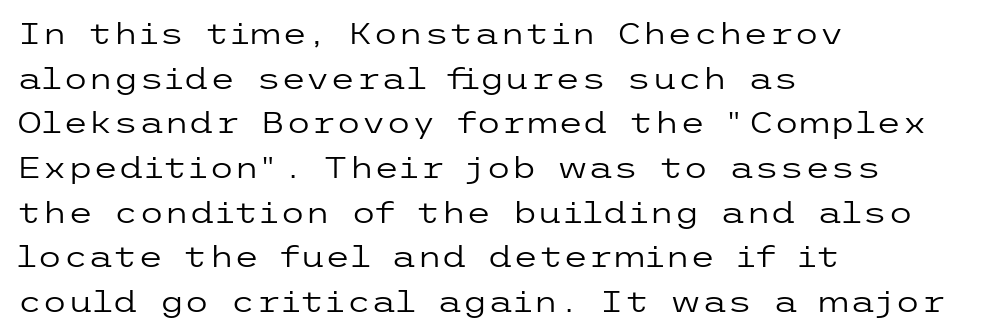
{"serif": "no", "italic": "no", "bold": "no", "weight": "regular", "width": "wide", "stroke_contrast": "low", "x_height": "medium", "underline": "no", "align": "left", "line_spacing": "normal", "line_spacing_ratio": 1.54, "letter_spacing": "normal", "letter_spacing_em": 0.0, "glyph_px": 29}
